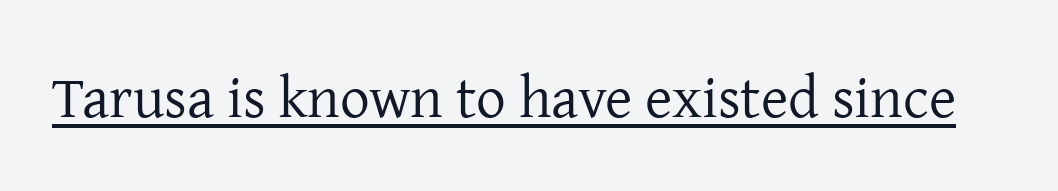
The image shows 59 px regular-weight serif type, upright; set normal letter spacing, underlined; low stroke contrast and a medium x-height.
